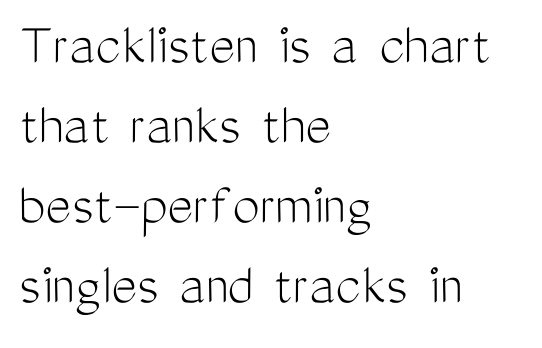
{"serif": "no", "italic": "no", "bold": "no", "weight": "light", "width": "condensed", "stroke_contrast": "medium", "x_height": "medium", "monospaced": "no", "underline": "no", "align": "left", "line_spacing": "normal", "line_spacing_ratio": 1.31, "letter_spacing": "normal", "letter_spacing_em": 0.0, "glyph_px": 61}
